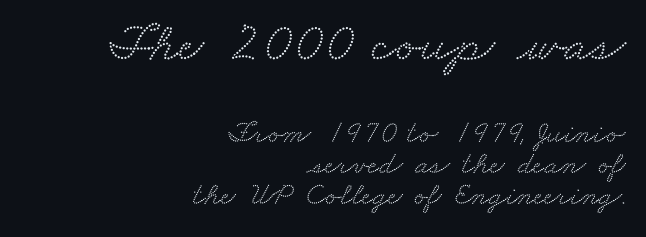
The image shows 56 px wide serif type; set right-aligned, tight line spacing (0.97x), normal letter spacing, not underlined; the first (top) block is 1.75x larger; medium stroke contrast and a small x-height.
